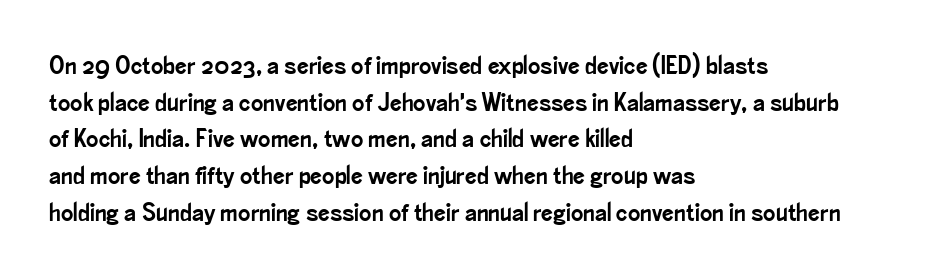
Here the glyphs are tracked normally, forming tight word shapes. Upright lettering throughout. Underline: absent. The lines are quadded left.
